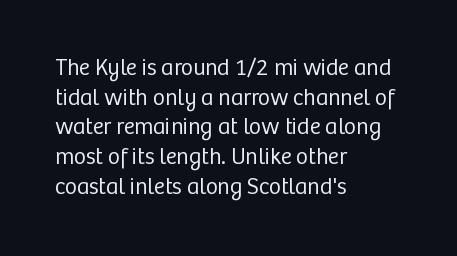
The image shows 23 px text type, upright; set left-aligned, normal line spacing (1.29x), normal letter spacing, not underlined.
